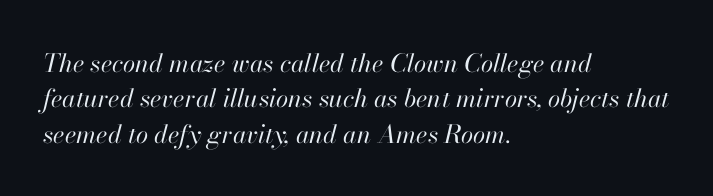
{"italic": "yes", "lean": "right", "slant_degrees": 13, "bold": "no", "underline": "no", "align": "left", "line_spacing": "normal", "line_spacing_ratio": 1.42, "letter_spacing": "normal", "letter_spacing_em": 0.0, "glyph_px": 25}
